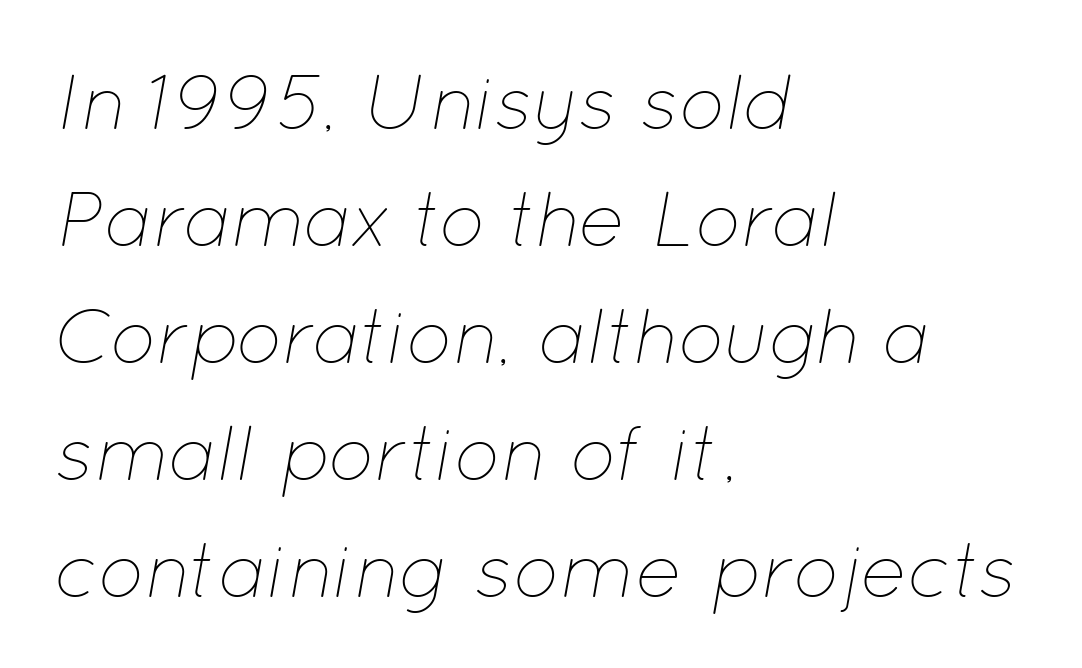
Where is the straight margin? On the left. Glyph-to-glyph distance matches everyday printed text. Descender tails drop into unmarked territory. The font sits on the lighter half of the weight spectrum, regular included. A typesetter would call this leading conventional body-copy spacing.
